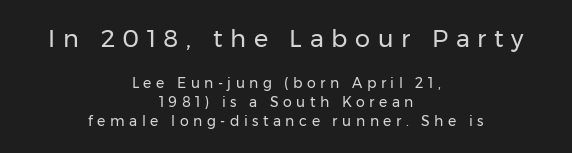
{"italic": "no", "bold": "no", "underline": "no", "align": "center", "line_spacing": "normal", "line_spacing_ratio": 1.34, "letter_spacing": "wide", "letter_spacing_em": 0.32, "larger_block": "first", "size_ratio": 1.71, "glyph_px": 24}
